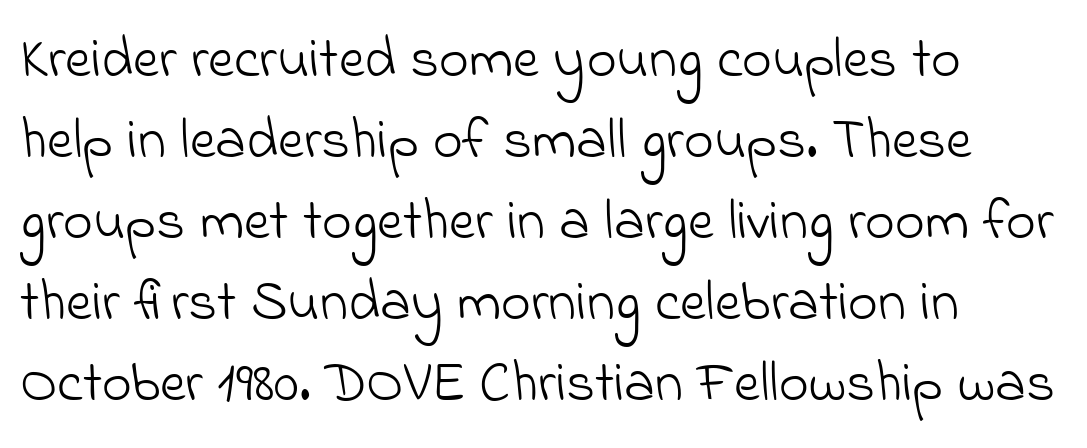
The image shows 57 px light sans-serif type; set left-aligned, normal line spacing (1.42x), normal letter spacing, not underlined; low stroke contrast and a small x-height.
